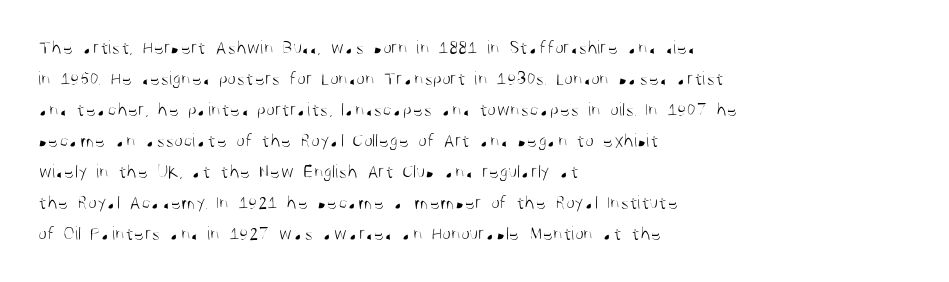
Q: Is the text bold? A: No.
Q: Is the text italic (slanted)? A: No, it is upright.
Q: Is the text underlined? A: No.
Q: How is the paragraph aligned? A: Left-aligned.
Q: Is the spacing between letters normal or unusually wide? A: Normal.
Q: Is the spacing between lines tight, normal or loose? A: Normal.
